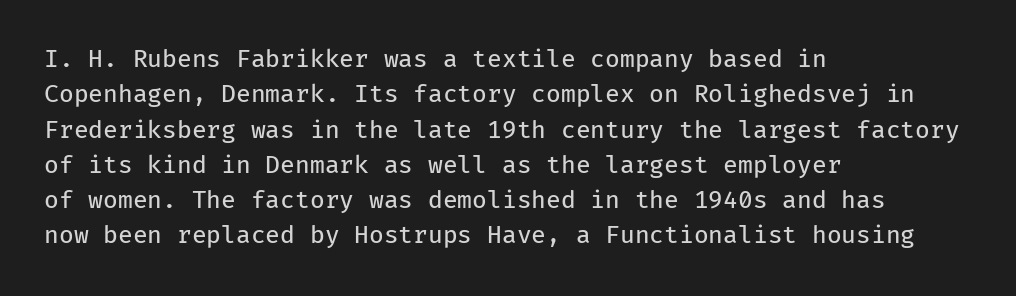
Tracking value appears to be zero — textbook default spacing. Posture: straight, roman, zero tilt. Leftover space on each line is placed entirely after the last word. This is not heavy type; no bold has been used.
